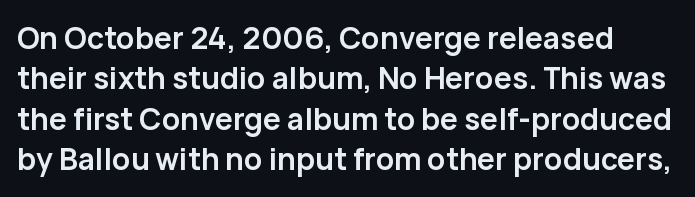
The image shows 30 px semibold sans-serif type, upright; set normal line spacing (1.35x), normal letter spacing, not underlined; low stroke contrast and a medium x-height.
